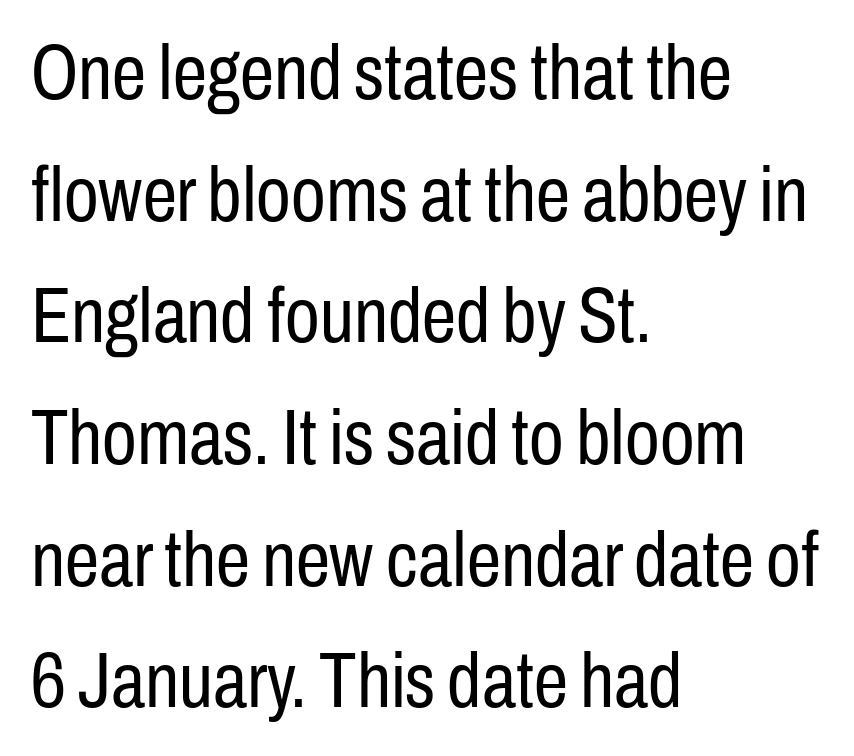
Vertically, the passage feels balanced, rows spaced as you'd expect. Is this a heavy cut? Hardly; it is regular or lighter. Has an underline been added? It has not. Note the varied advance widths — an 'i' is clearly narrower than an 'm'.
